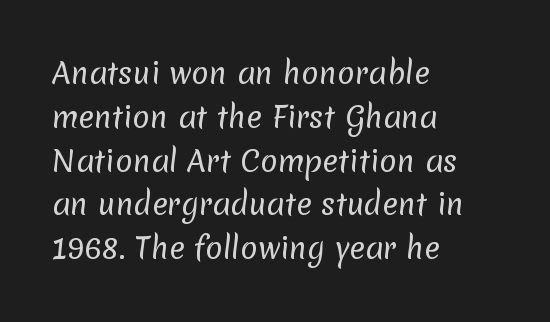
Q: Is the text bold? A: No.
Q: Is the typeface a serif or a sans-serif typeface? A: Sans-serif.
Q: Is the text underlined? A: No.
Q: How is the paragraph aligned? A: Left-aligned.
Q: Is the spacing between letters normal or unusually wide? A: Normal.
Q: Is the spacing between lines tight, normal or loose? A: Normal.
Q: Width (condensed, normal, or wide)? A: Normal.
Q: Stroke contrast? A: Low.
Q: x-height? A: Medium.
Q: Monospaced? A: No.
